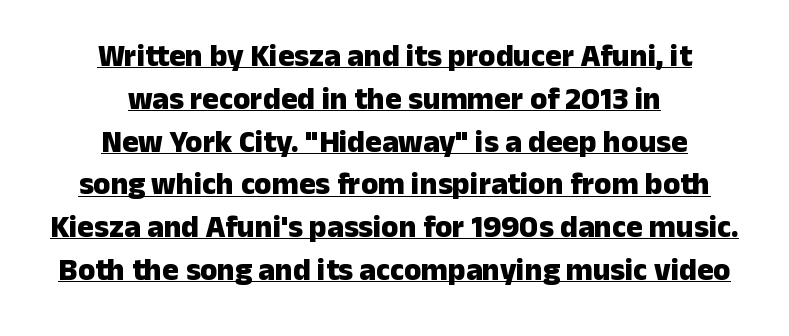
The image shows 31 px heavy sans-serif type, upright; set centered, normal line spacing (1.38x), normal letter spacing, underlined; low stroke contrast and a medium x-height.
